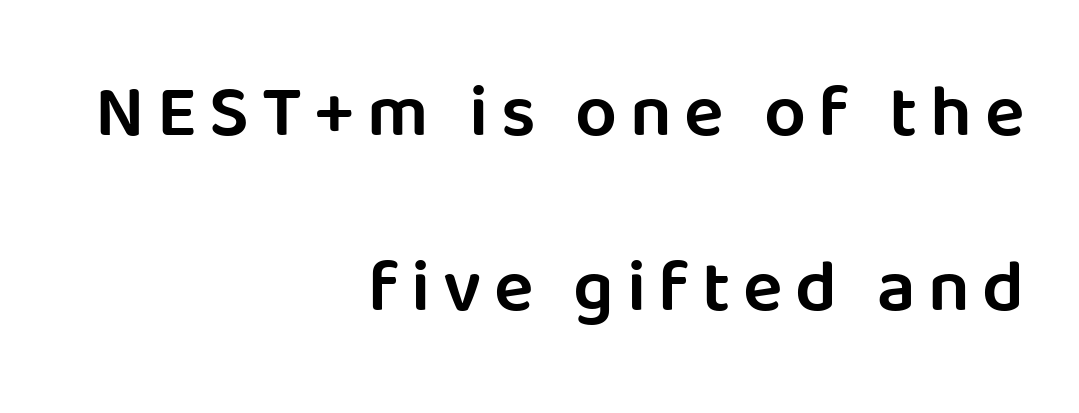
Q: Is the text bold? A: Semi-bold.
Q: Is the text italic (slanted)? A: No, it is upright.
Q: Is the typeface a serif or a sans-serif typeface? A: Sans-serif.
Q: Is the text underlined? A: No.
Q: How is the paragraph aligned? A: Right-aligned.
Q: Is the spacing between lines tight, normal or loose? A: Loose.
Q: Width (condensed, normal, or wide)? A: Normal.
Q: Stroke contrast? A: Low.
Q: x-height? A: Large.
Q: Monospaced? A: No.
